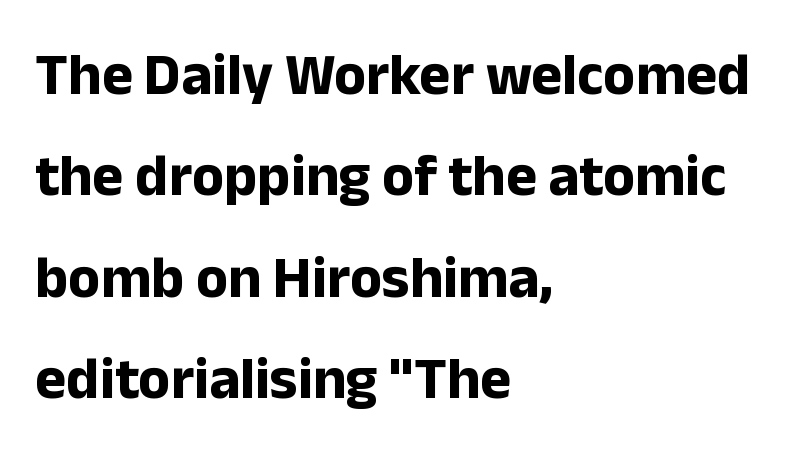
Q: Is the text bold? A: Yes.
Q: Is the text italic (slanted)? A: No, it is upright.
Q: Is the typeface a serif or a sans-serif typeface? A: Sans-serif.
Q: Is the text underlined? A: No.
Q: How is the paragraph aligned? A: Left-aligned.
Q: Is the spacing between letters normal or unusually wide? A: Normal.
Q: Width (condensed, normal, or wide)? A: Normal.
Q: Stroke contrast? A: Low.
Q: x-height? A: Medium.
Q: Monospaced? A: No.
